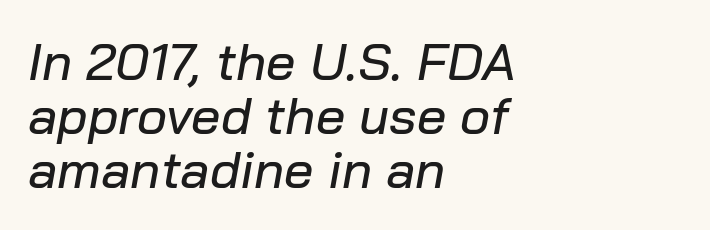
Q: Is the text italic (slanted)? A: Yes, it leans right by about 10 degrees.
Q: Is the text underlined? A: No.
Q: How is the paragraph aligned? A: Left-aligned.
Q: Is the spacing between letters normal or unusually wide? A: Normal.
Q: Is the spacing between lines tight, normal or loose? A: Tight.
Q: Width (condensed, normal, or wide)? A: Normal.
Q: Stroke contrast? A: Low.
Q: x-height? A: Medium.
Q: Monospaced? A: No.
